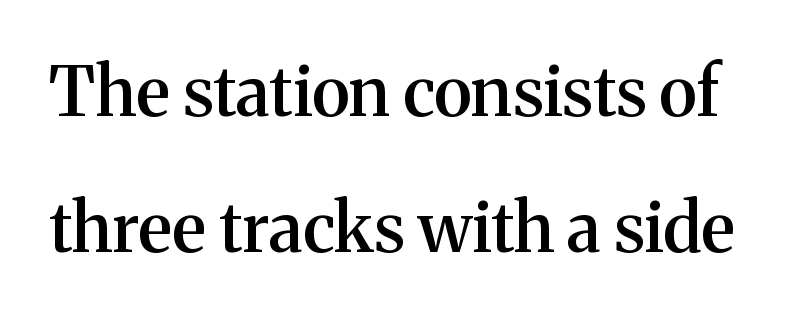
{"serif": "yes", "italic": "no", "bold": "semi", "weight": "semibold", "width": "normal", "stroke_contrast": "medium", "x_height": "medium", "monospaced": "no", "underline": "no", "line_spacing": "loose", "line_spacing_ratio": 2.0, "letter_spacing": "normal", "letter_spacing_em": 0.0, "glyph_px": 68}
